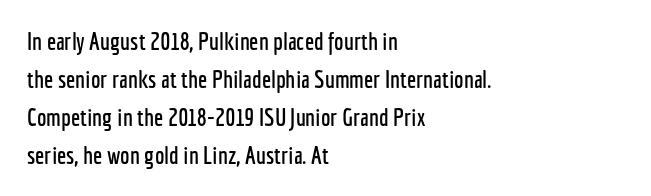
The specimen omits any rule beneath the text block's lines. Alignment: flush left. Italic? Not at all — the glyphs are vertical. The lines sit at an ordinary, default distance from one another. You could call the tracking neutral — neither tight nor loose.
